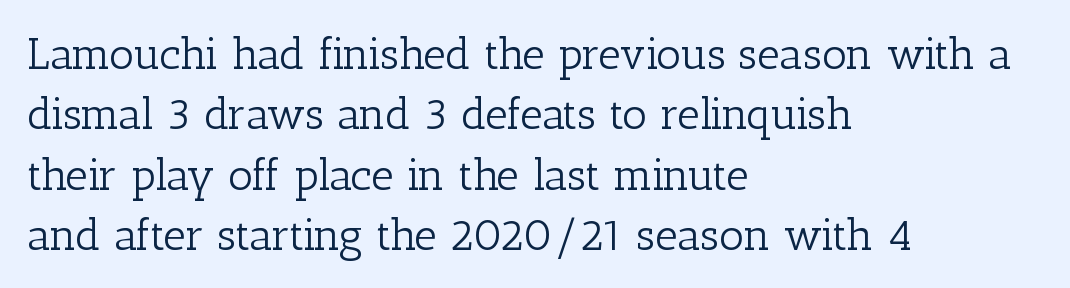
Q: Is the text bold? A: No.
Q: Is the text italic (slanted)? A: No, it is upright.
Q: Is the typeface a serif or a sans-serif typeface? A: Serif.
Q: Is the text underlined? A: No.
Q: How is the paragraph aligned? A: Left-aligned.
Q: Is the spacing between letters normal or unusually wide? A: Normal.
Q: Is the spacing between lines tight, normal or loose? A: Normal.
Q: Width (condensed, normal, or wide)? A: Normal.
Q: Stroke contrast? A: Low.
Q: x-height? A: Medium.
Q: Monospaced? A: No.
